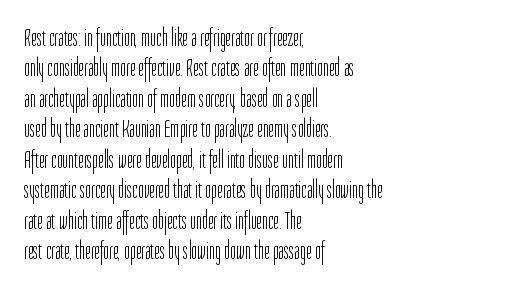
The image shows 25 px text type, upright; set left-aligned, line spacing 1.22x, normal letter spacing, not underlined.
